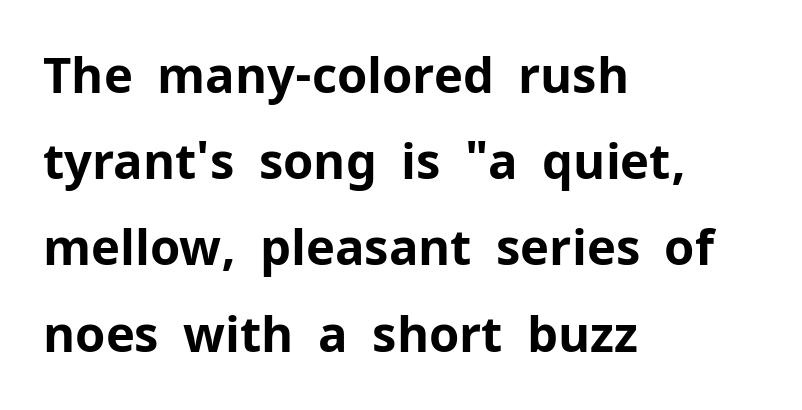
{"serif": "no", "italic": "no", "bold": "yes", "weight": "bold", "width": "normal", "stroke_contrast": "low", "x_height": "medium", "monospaced": "no", "underline": "no", "align": "left", "line_spacing_ratio": 1.76, "letter_spacing": "normal", "letter_spacing_em": 0.0, "glyph_px": 49}
